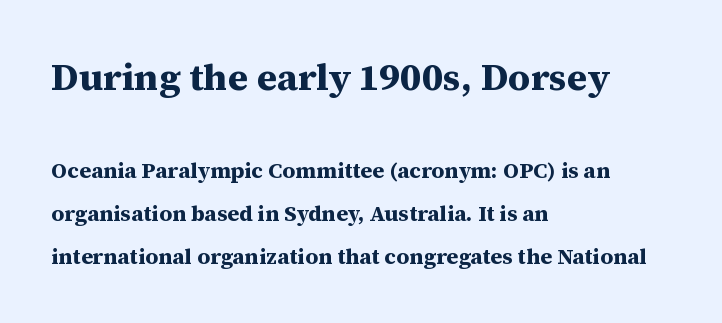
Loosely led — the rows are spread out. Letters rest on an invisible, unmarked baseline. What stands out about the letter spacing? Nothing — it is the standard amount. Every letter is thick-stroked: bold, no question.
